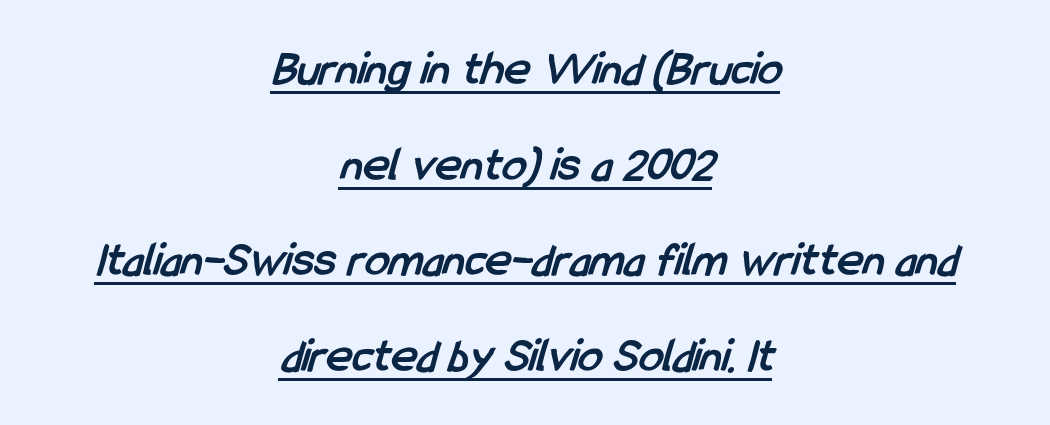
The image shows 49 px semibold, condensed sans-serif type; set centered, loose line spacing (1.95x), normal letter spacing, underlined; low stroke contrast and a medium x-height.
